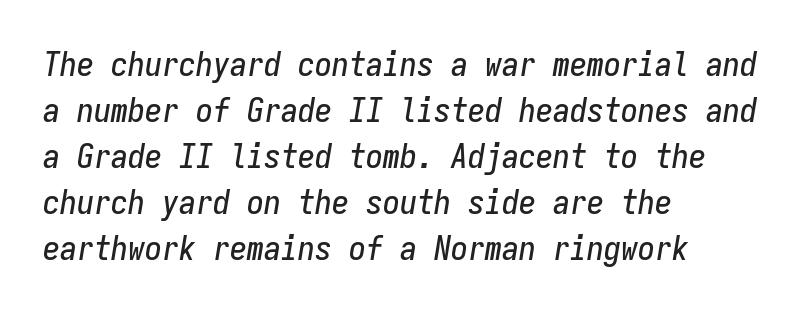
{"italic": "yes", "lean": "right", "slant_degrees": 9, "width": "condensed", "stroke_contrast": "low", "x_height": "medium", "monospaced": "yes", "underline": "no", "align": "left", "line_spacing": "normal", "line_spacing_ratio": 1.35, "letter_spacing": "normal", "letter_spacing_em": 0.0, "glyph_px": 34}
